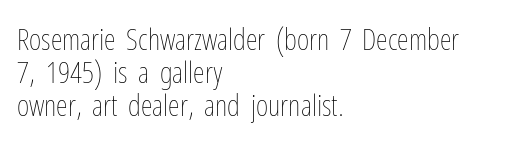
Q: Is the text bold? A: No.
Q: Is the text italic (slanted)? A: No, it is upright.
Q: Is the text underlined? A: No.
Q: How is the paragraph aligned? A: Left-aligned.
Q: Is the spacing between letters normal or unusually wide? A: Normal.
Q: Is the spacing between lines tight, normal or loose? A: Tight.
Q: Width (condensed, normal, or wide)? A: Condensed.
Q: Stroke contrast? A: Low.
Q: x-height? A: Medium.
Q: Monospaced? A: No.
